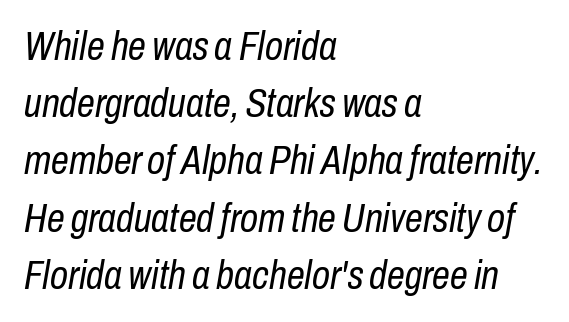
Each row of text sits above clean, open space. Is the letter spacing exaggerated? No — it looks like the ordinary default. Is the type heavy? It reads as light-to-regular instead. When letters slant like this, we call the style italic.
